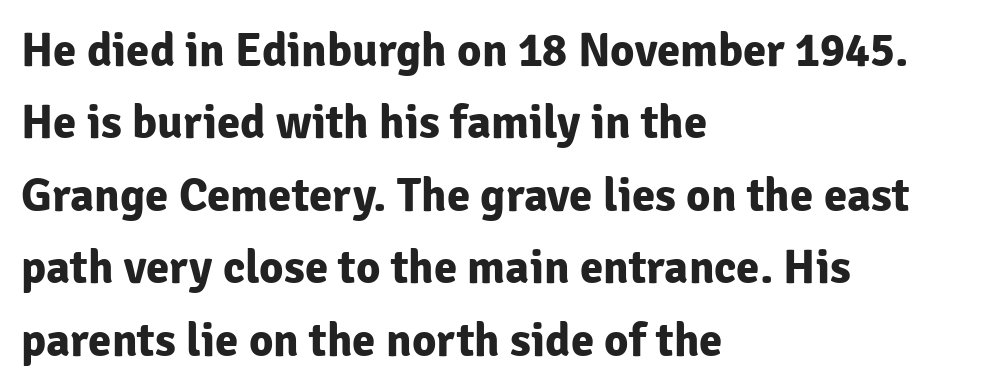
{"serif": "no", "italic": "no", "bold": "yes", "weight": "bold", "width": "normal", "stroke_contrast": "low", "x_height": "medium", "monospaced": "no", "underline": "no", "align": "left", "line_spacing": "normal", "line_spacing_ratio": 1.54, "letter_spacing": "normal", "letter_spacing_em": 0.0, "glyph_px": 47}
